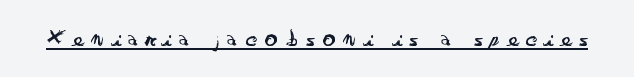
Honestly, the letter spacing is so wide it's the main thing you notice. The typesetter has applied underlining to the passage shown. Compared with a typical body face, this is equally light or lighter still. Vertical strokes here are truly vertical.
